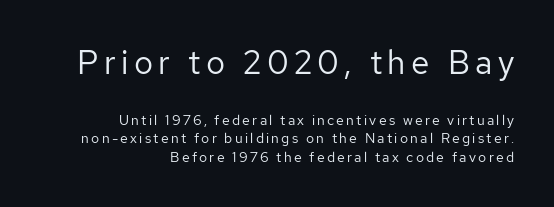
Q: Is the text bold? A: No.
Q: Is the text italic (slanted)? A: No, it is upright.
Q: Is the typeface a serif or a sans-serif typeface? A: Sans-serif.
Q: Is the text underlined? A: No.
Q: How is the paragraph aligned? A: Right-aligned.
Q: Is the spacing between lines tight, normal or loose? A: Normal.
Q: Which block of text is set in a larger size, the first (top) or the second (bottom)? A: The first (top) one.
Q: Width (condensed, normal, or wide)? A: Normal.
Q: Stroke contrast? A: Low.
Q: x-height? A: Medium.
Q: Monospaced? A: No.
